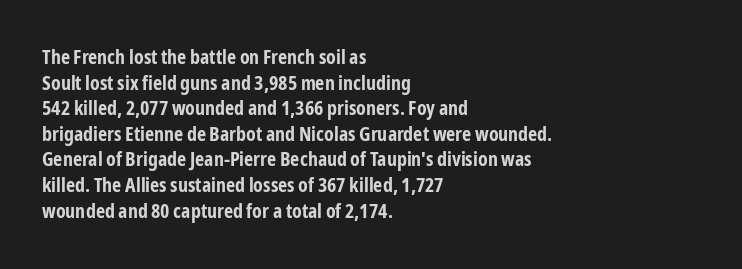
{"italic": "no", "bold": "yes", "underline": "no", "align": "left", "line_spacing": "normal", "line_spacing_ratio": 1.28, "letter_spacing": "normal", "letter_spacing_em": 0.0, "glyph_px": 20}
